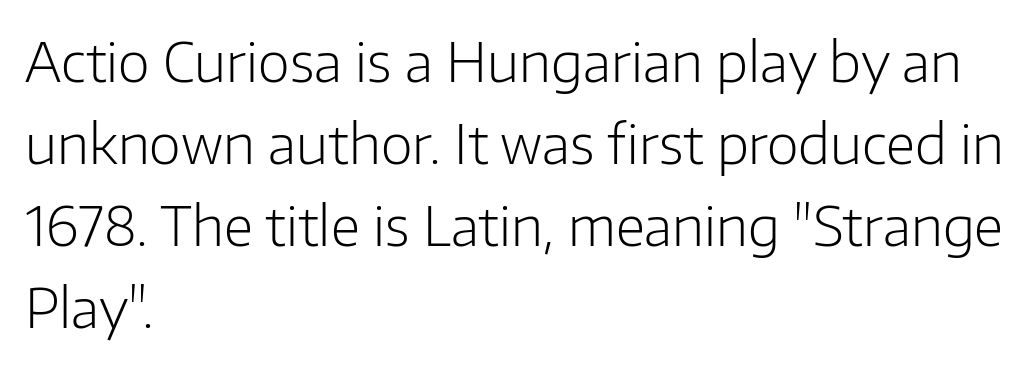
{"serif": "no", "italic": "no", "bold": "no", "weight": "light", "width": "normal", "stroke_contrast": "low", "x_height": "medium", "monospaced": "no", "underline": "no", "align": "left", "line_spacing": "normal", "line_spacing_ratio": 1.49, "letter_spacing": "normal", "letter_spacing_em": 0.0, "glyph_px": 55}
